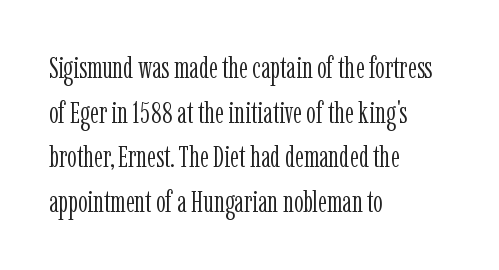
The image shows 30 px light, condensed serif type, upright; set left-aligned, normal line spacing (1.49x), normal letter spacing, not underlined; low stroke contrast and a medium x-height.
